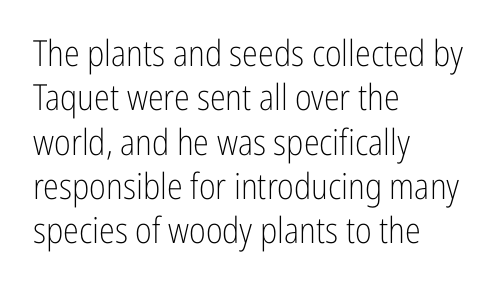
The image shows 36 px light, condensed sans-serif type, upright; set left-aligned, line spacing 1.23x, normal letter spacing, not underlined; low stroke contrast and a medium x-height.
